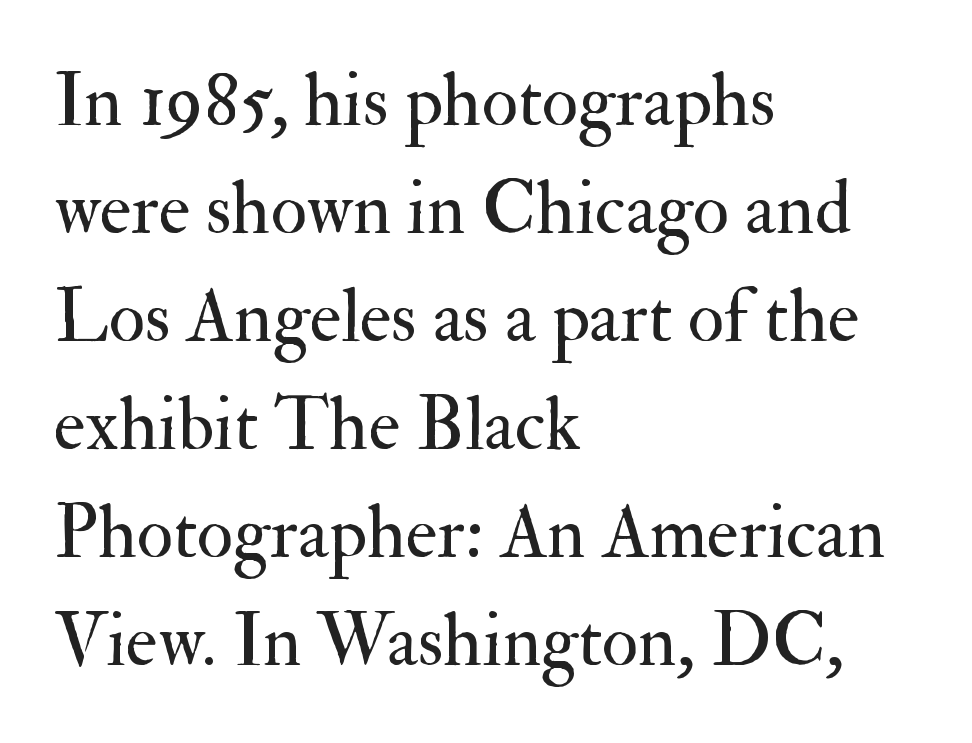
What stands out about the letter spacing? Nothing — it is the standard amount. Where is the straight margin? On the left. Italic: no, the glyphs are upright roman. The designer went with a serif here, giving each stem small feet. Varying glyph widths throughout — classic text-font behaviour. The strokes carry an ordinary text weight at most.
